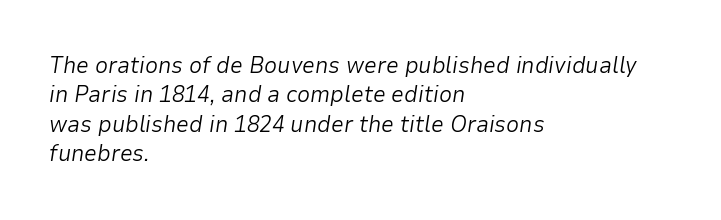
{"italic": "yes", "lean": "right", "slant_degrees": 9, "bold": "no", "underline": "no", "align": "left", "line_spacing": "normal", "line_spacing_ratio": 1.28, "letter_spacing": "normal", "letter_spacing_em": 0.0, "glyph_px": 23}
